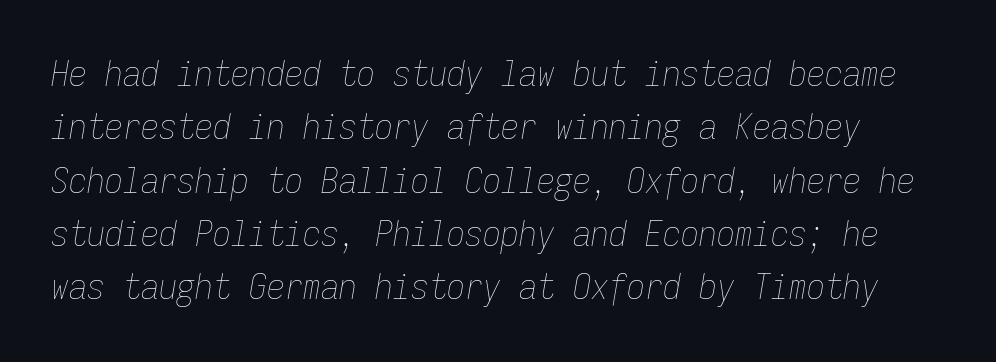
The image shows 36 px thin, condensed type, italic (leaning right), monospaced; set normal line spacing (1.48x), normal letter spacing, not underlined; low stroke contrast and a medium x-height.
